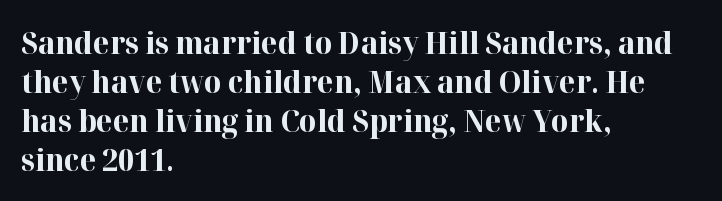
Q: Is the text bold? A: Yes.
Q: Is the text italic (slanted)? A: No, it is upright.
Q: Is the typeface a serif or a sans-serif typeface? A: Serif.
Q: Is the text underlined? A: No.
Q: How is the paragraph aligned? A: Left-aligned.
Q: Is the spacing between letters normal or unusually wide? A: Normal.
Q: Is the spacing between lines tight, normal or loose? A: Normal.
Q: Width (condensed, normal, or wide)? A: Normal.
Q: Stroke contrast? A: High.
Q: x-height? A: Medium.
Q: Monospaced? A: No.
